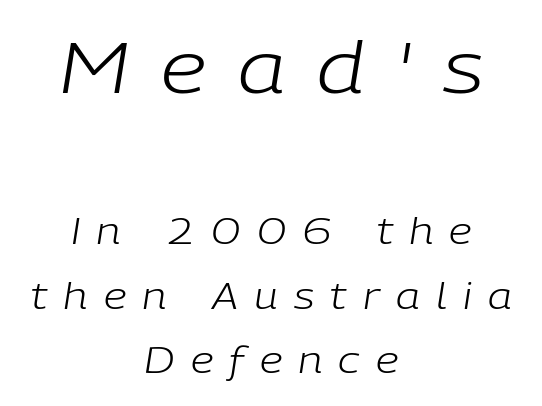
Q: Is the text bold? A: No.
Q: Is the text italic (slanted)? A: Yes, it leans right by about 9 degrees.
Q: Is the text underlined? A: No.
Q: How is the paragraph aligned? A: Centered.
Q: Is the spacing between letters normal or unusually wide? A: Unusually wide.
Q: Which block of text is set in a larger size, the first (top) or the second (bottom)? A: The first (top) one.
Q: Width (condensed, normal, or wide)? A: Normal.
Q: Stroke contrast? A: Low.
Q: x-height? A: Medium.
Q: Monospaced? A: No.
